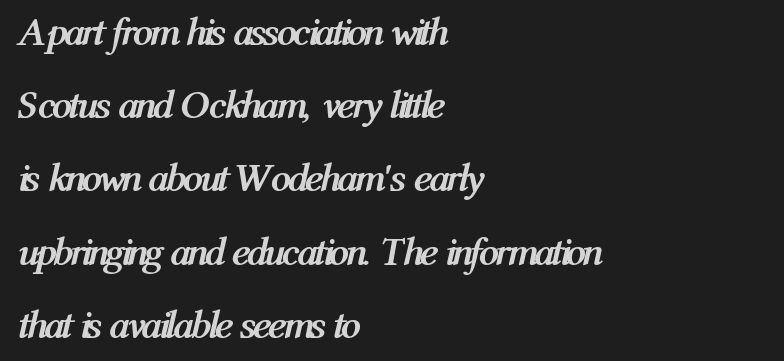
The image shows 40 px semibold, condensed type, italic (leaning right); set left-aligned, line spacing 1.83x, normal letter spacing, not underlined; medium stroke contrast and a medium x-height.
